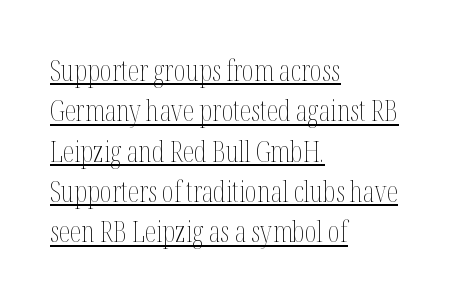
Q: Is the text bold? A: No.
Q: Is the text italic (slanted)? A: No, it is upright.
Q: Is the text underlined? A: Yes.
Q: How is the paragraph aligned? A: Left-aligned.
Q: Is the spacing between letters normal or unusually wide? A: Normal.
Q: Is the spacing between lines tight, normal or loose? A: Normal.
Q: Width (condensed, normal, or wide)? A: Condensed.
Q: Stroke contrast? A: Medium.
Q: x-height? A: Medium.
Q: Monospaced? A: No.
